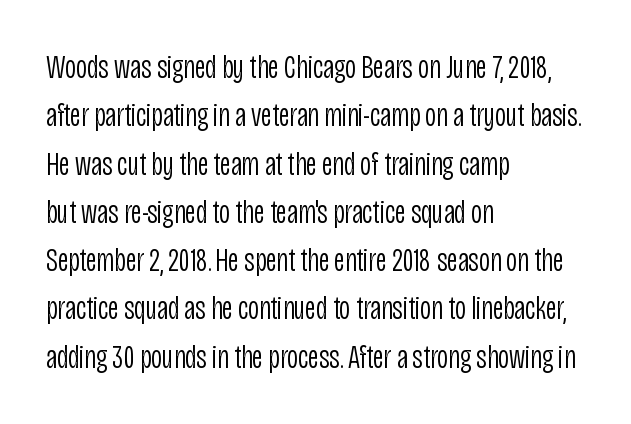
The image shows 34 px light, condensed sans-serif type, upright; set left-aligned, normal line spacing (1.42x), normal letter spacing, not underlined; low stroke contrast and a large x-height.
